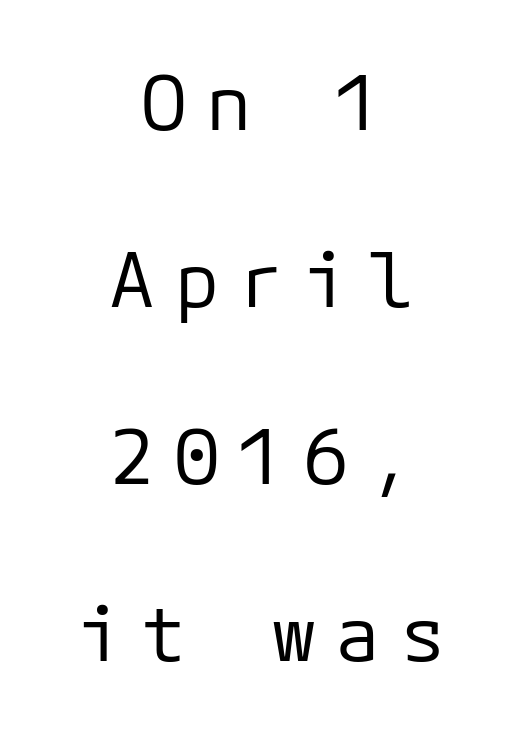
{"serif": "no", "italic": "no", "bold": "no", "weight": "regular", "width": "normal", "stroke_contrast": "low", "x_height": "medium", "underline": "no", "align": "center", "line_spacing": "loose", "line_spacing_ratio": 2.33, "letter_spacing": "wide", "letter_spacing_em": 0.25, "glyph_px": 76}
